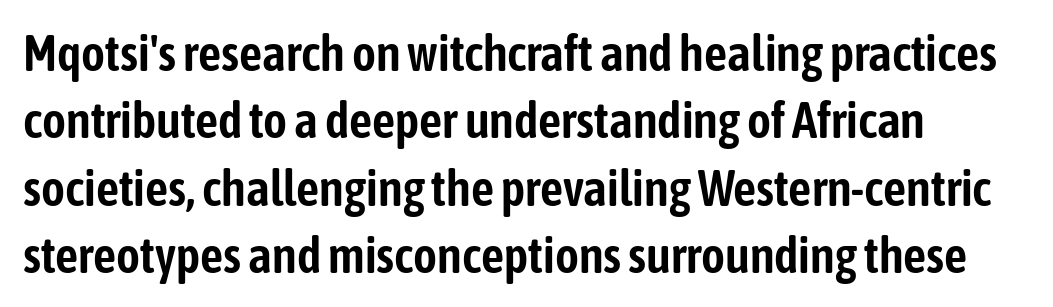
Do the letters lean? They stand straight. Varying glyph widths throughout — classic text-font behaviour. The typeface chosen for these lines omits serifs. Interline gaps are of average width in this sample. This rendering uses left alignment, leaving the right contour irregular. Here the glyphs are tracked normally, forming tight word shapes.
